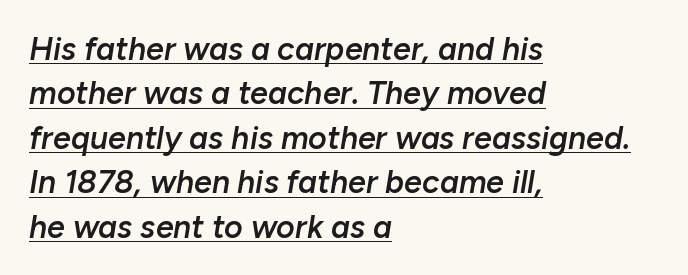
The image shows 32 px semibold type, italic (leaning right); set left-aligned, normal line spacing (1.39x), normal letter spacing, underlined; low stroke contrast and a medium x-height.
